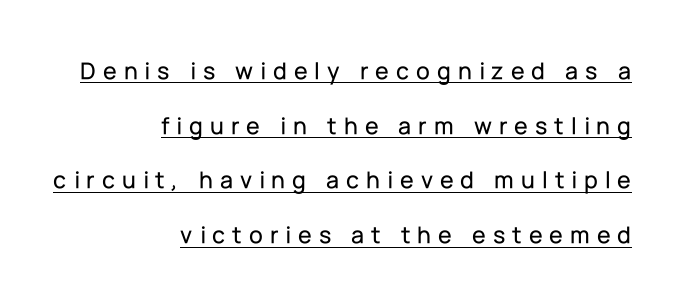
Q: Is the text italic (slanted)? A: No, it is upright.
Q: Is the text underlined? A: Yes.
Q: How is the paragraph aligned? A: Right-aligned.
Q: Is the spacing between letters normal or unusually wide? A: Unusually wide.
Q: Is the spacing between lines tight, normal or loose? A: Loose.
